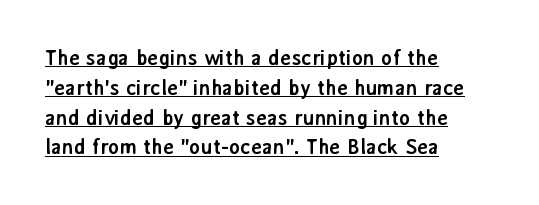
Q: Is the text bold? A: Yes.
Q: Is the text italic (slanted)? A: No, it is upright.
Q: Is the text underlined? A: Yes.
Q: How is the paragraph aligned? A: Left-aligned.
Q: Is the spacing between letters normal or unusually wide? A: Normal.
Q: Is the spacing between lines tight, normal or loose? A: Normal.
